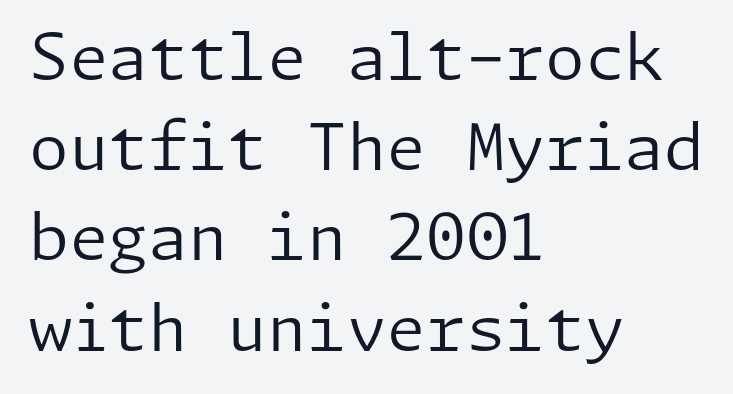
The image shows 64 px regular-weight sans-serif type, upright; set left-aligned, normal line spacing (1.41x), normal letter spacing, not underlined; low stroke contrast and a medium x-height.
